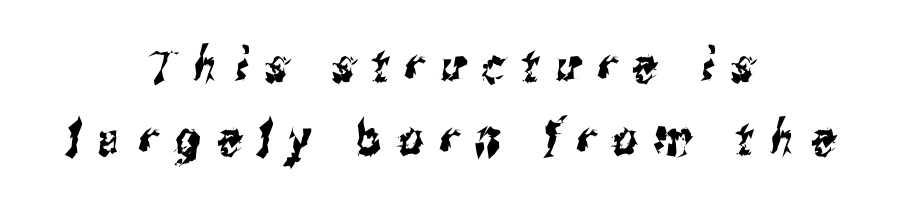
The image shows 48 px condensed sans-serif type; set centered, normal line spacing (1.52x), unusually wide letter spacing (+0.36 em), not underlined; medium stroke contrast and a medium x-height.
